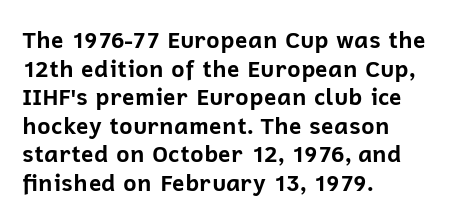
{"italic": "no", "bold": "yes", "underline": "no", "align": "left", "line_spacing_ratio": 1.24, "letter_spacing": "normal", "letter_spacing_em": 0.0, "glyph_px": 23}
